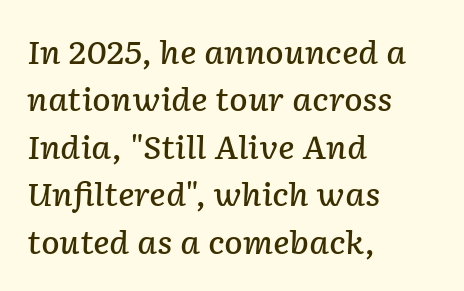
Q: Is the text bold? A: Semi-bold.
Q: Is the text italic (slanted)? A: Yes, it leans right by about 2 degrees.
Q: Is the text underlined? A: No.
Q: How is the paragraph aligned? A: Left-aligned.
Q: Is the spacing between letters normal or unusually wide? A: Normal.
Q: Is the spacing between lines tight, normal or loose? A: Normal.
Q: Width (condensed, normal, or wide)? A: Normal.
Q: Stroke contrast? A: Low.
Q: x-height? A: Medium.
Q: Monospaced? A: No.
